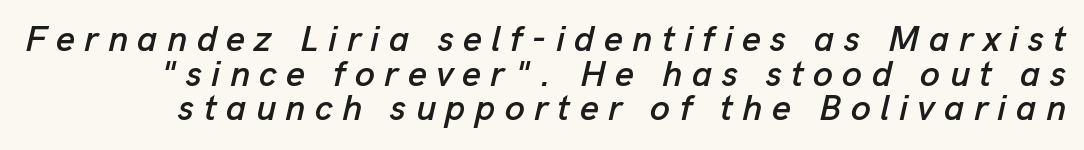
{"italic": "yes", "lean": "right", "slant_degrees": 13, "width": "normal", "stroke_contrast": "low", "x_height": "medium", "monospaced": "no", "underline": "no", "line_spacing": "tight", "line_spacing_ratio": 0.96, "letter_spacing": "wide", "letter_spacing_em": 0.26, "glyph_px": 36}
